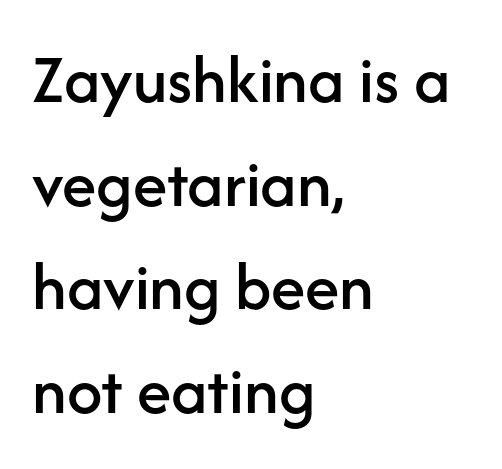
Q: Is the text italic (slanted)? A: No, it is upright.
Q: Is the typeface a serif or a sans-serif typeface? A: Sans-serif.
Q: Is the text underlined? A: No.
Q: How is the paragraph aligned? A: Left-aligned.
Q: Is the spacing between letters normal or unusually wide? A: Normal.
Q: Is the spacing between lines tight, normal or loose? A: Normal.
Q: Width (condensed, normal, or wide)? A: Normal.
Q: Stroke contrast? A: Low.
Q: x-height? A: Medium.
Q: Monospaced? A: No.
